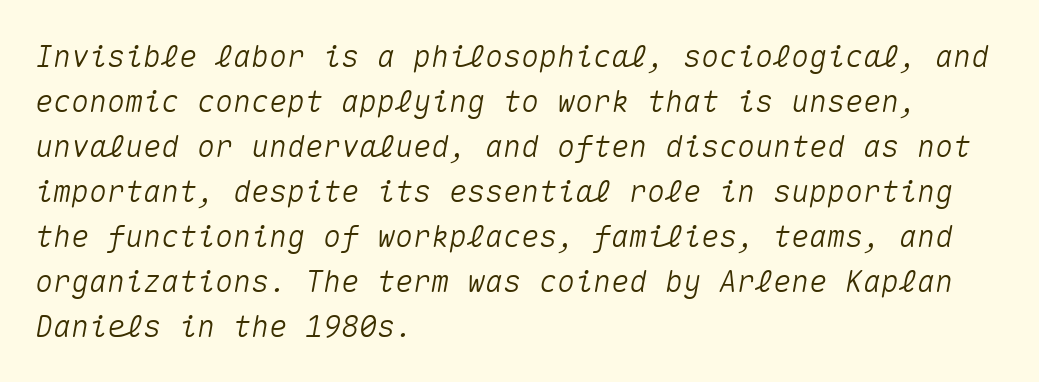
Rendered with sloped, italic letterforms. Between one letter and the next there's only the usual sliver of space. Leading matches the norm, producing a regular column. These lines stack with their left ends in a neat column. The zone under the glyphs is completely vacant.
